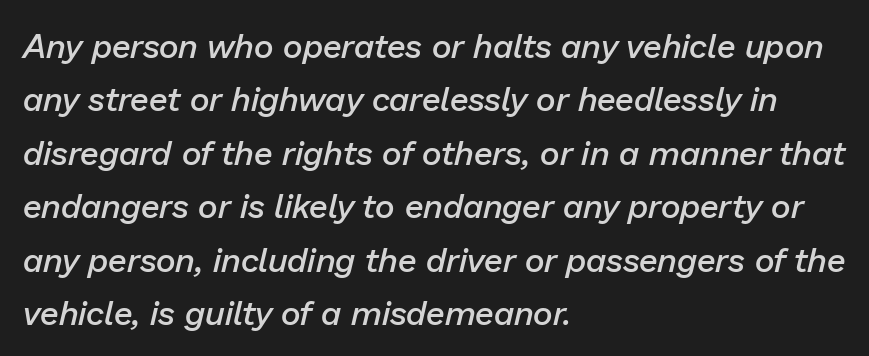
{"italic": "yes", "lean": "right", "slant_degrees": 13, "bold": "semi", "weight": "semibold", "width": "normal", "stroke_contrast": "low", "x_height": "medium", "monospaced": "no", "underline": "no", "align": "left", "line_spacing": "normal", "line_spacing_ratio": 1.57, "letter_spacing": "normal", "letter_spacing_em": 0.0, "glyph_px": 34}
